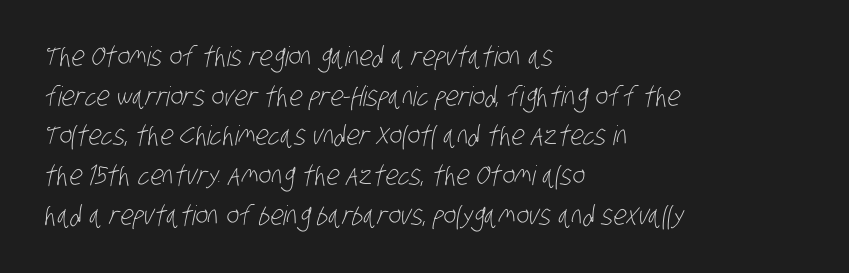
Q: Is the text bold? A: No.
Q: Is the text underlined? A: No.
Q: How is the paragraph aligned? A: Left-aligned.
Q: Is the spacing between letters normal or unusually wide? A: Normal.
Q: Is the spacing between lines tight, normal or loose? A: Normal.
